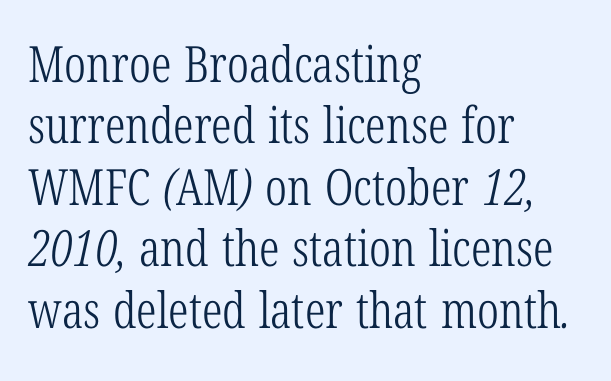
{"serif": "yes", "bold": "no", "weight": "light", "width": "condensed", "stroke_contrast": "low", "x_height": "medium", "monospaced": "no", "underline": "no", "align": "left", "line_spacing_ratio": 1.23, "letter_spacing": "normal", "letter_spacing_em": 0.0, "glyph_px": 50}
